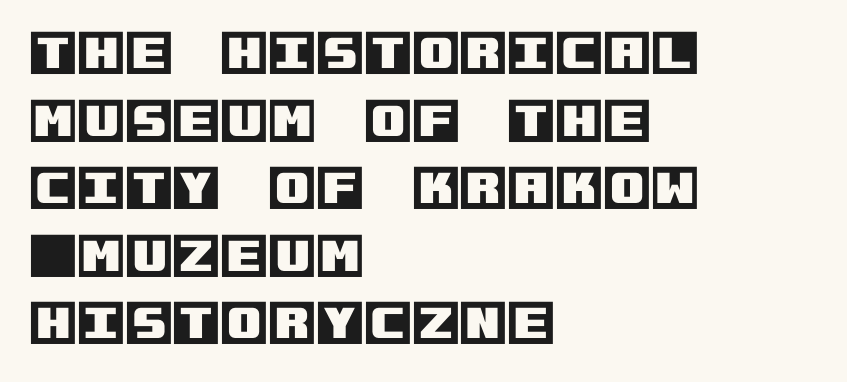
{"italic": "no", "width": "normal", "x_height": "large", "underline": "no", "align": "left", "line_spacing": "normal", "line_spacing_ratio": 1.38, "letter_spacing": "normal", "letter_spacing_em": 0.0, "glyph_px": 49}
